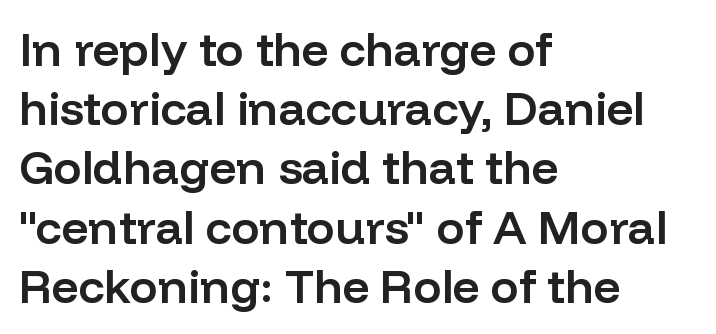
Line starts are locked; line ends wander. No extra tracking has been applied to these lines. Classification — sans serif. Clear beneath every line of the passage. Vertical spacing — default.
